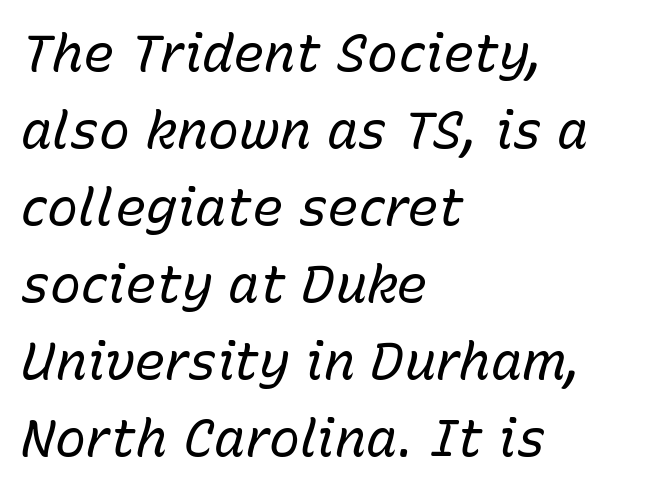
Compared with typical paragraphs, the rows here are spaced about the same. It's the slanting kind of type. If you drew a ruler down the left edge, every line would touch it. Quick note: underline off. Vertical stems look standard width or narrower in stroke.
